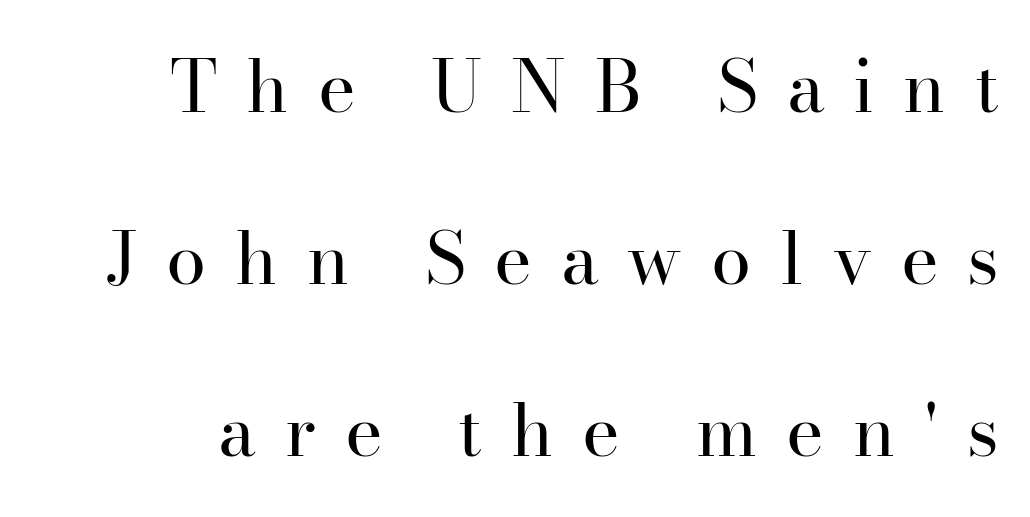
{"serif": "yes", "italic": "no", "bold": "no", "weight": "regular", "width": "normal", "stroke_contrast": "high", "x_height": "small", "monospaced": "no", "underline": "no", "line_spacing": "loose", "line_spacing_ratio": 2.39, "letter_spacing": "wide", "letter_spacing_em": 0.4, "glyph_px": 72}
